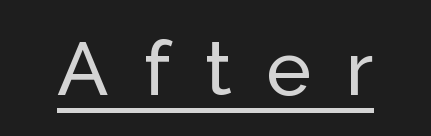
The type family on display is of the sans-serif kind. This sample uses expanded letter spacing, leaving extra air between glyphs. Beneath each row of characters lies a ruled line. Every character sits straight up, as roman type does. The letters advance in unequal steps, a hallmark of proportional type.
